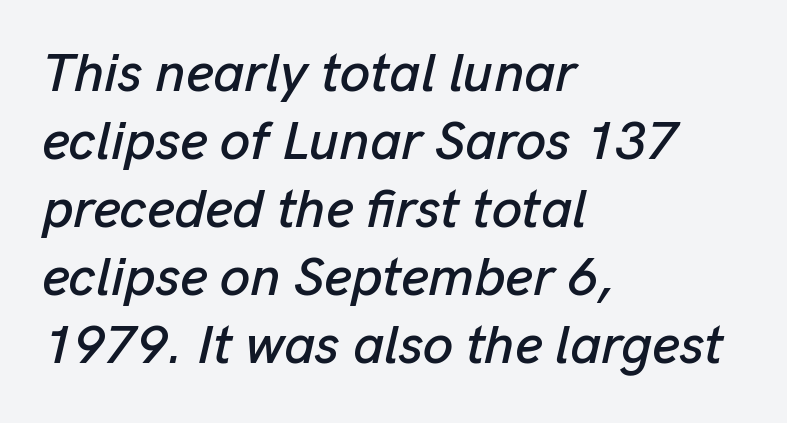
{"italic": "yes", "lean": "right", "slant_degrees": 13, "width": "normal", "stroke_contrast": "low", "x_height": "medium", "monospaced": "no", "underline": "no", "align": "left", "line_spacing": "normal", "line_spacing_ratio": 1.26, "letter_spacing": "normal", "letter_spacing_em": 0.0, "glyph_px": 54}
